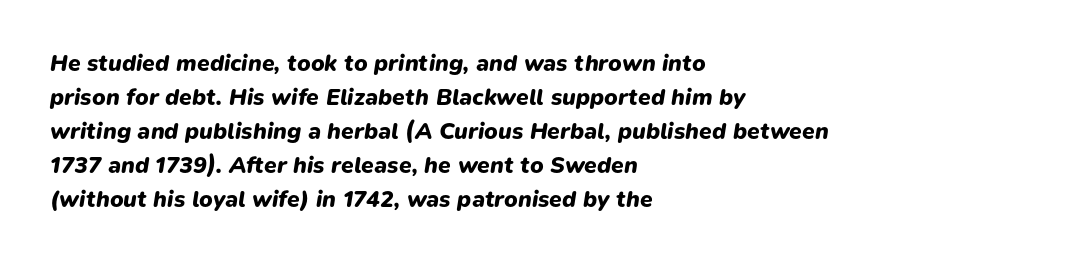
The image shows 23 px bold type, italic (leaning right); set left-aligned, normal line spacing (1.48x), normal letter spacing, not underlined.
